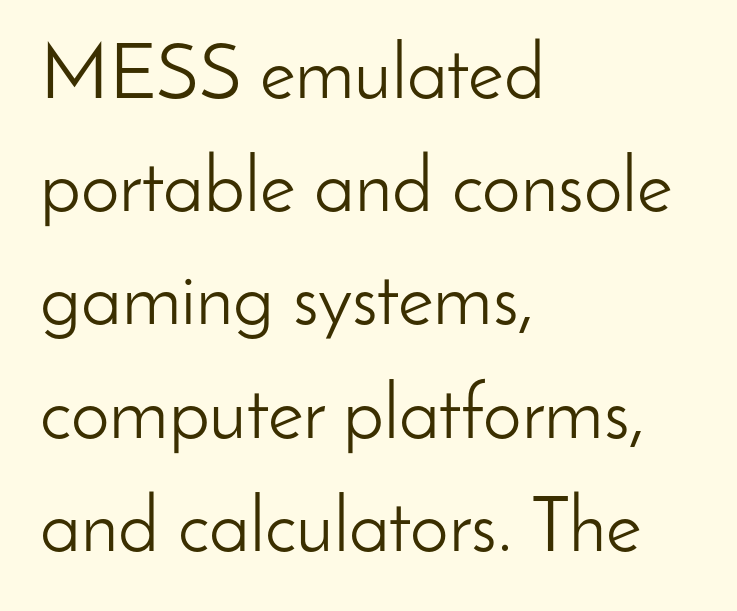
{"serif": "no", "italic": "no", "bold": "no", "weight": "light", "width": "normal", "stroke_contrast": "low", "x_height": "small", "monospaced": "no", "underline": "no", "align": "left", "line_spacing": "normal", "line_spacing_ratio": 1.47, "letter_spacing": "normal", "letter_spacing_em": 0.0, "glyph_px": 77}
